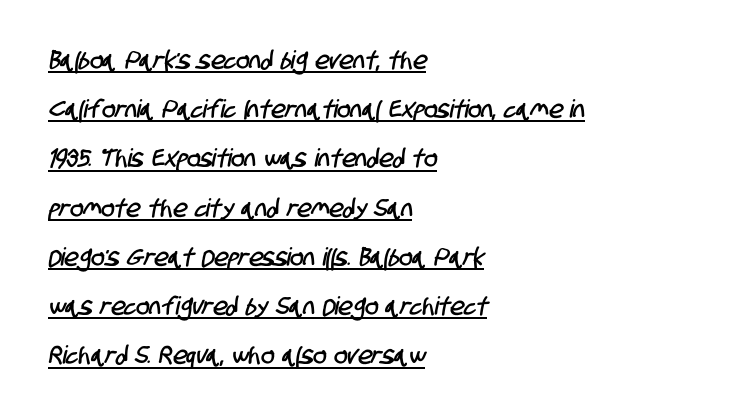
{"underline": "yes", "align": "left", "line_spacing": "loose", "line_spacing_ratio": 1.97, "letter_spacing": "normal", "letter_spacing_em": 0.0, "glyph_px": 25}
